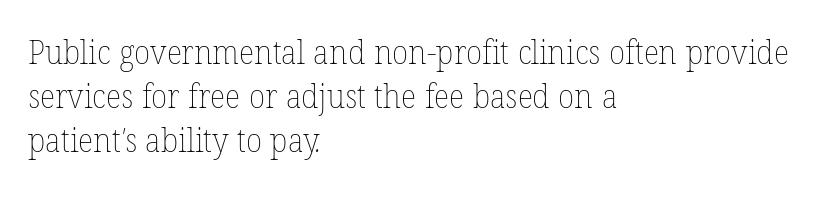
{"bold": "no", "weight": "thin", "width": "normal", "stroke_contrast": "low", "x_height": "medium", "monospaced": "no", "underline": "no", "align": "left", "line_spacing": "normal", "line_spacing_ratio": 1.33, "letter_spacing": "normal", "letter_spacing_em": 0.0, "glyph_px": 33}
